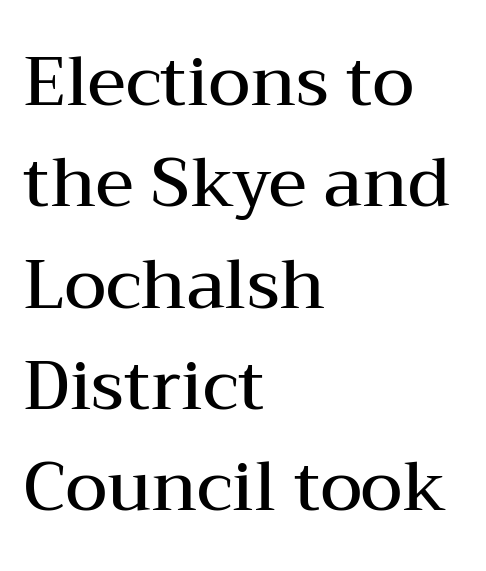
The image shows 68 px semibold, wide serif type, upright; set left-aligned, normal line spacing (1.49x), normal letter spacing, not underlined; medium stroke contrast and a medium x-height.
